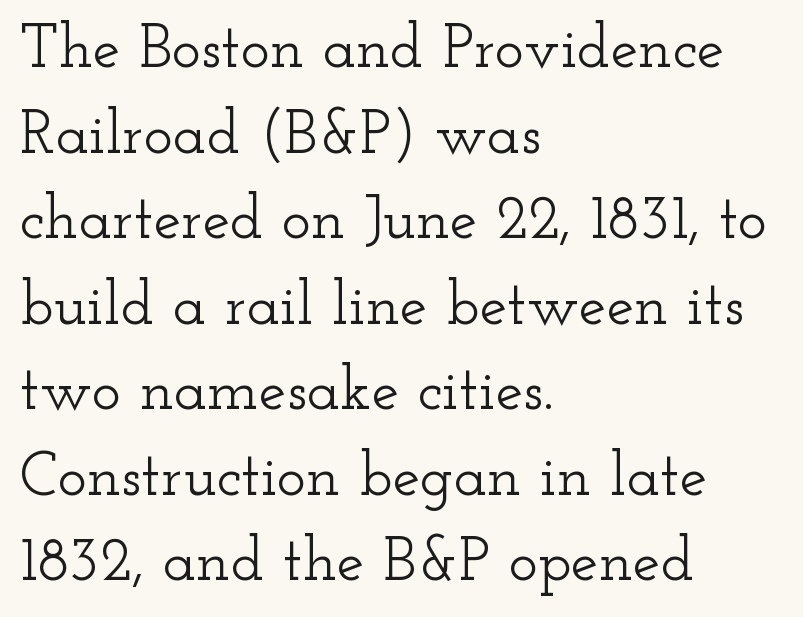
The rendering anchors every line to the left-hand side. What stands out about the letter spacing? Nothing — it is the standard amount. Old-style or modern, the face here clearly has serifs. Interline gaps are of average width in this sample.
